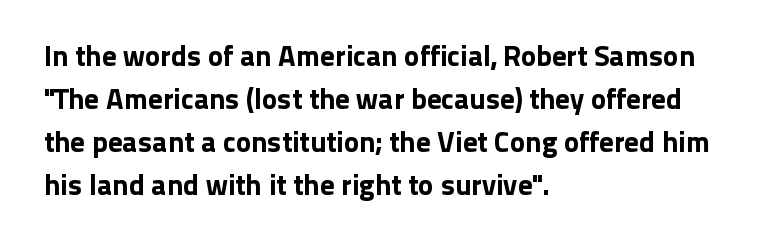
The image shows 29 px sans-serif type, upright; set left-aligned, normal line spacing (1.48x), normal letter spacing, not underlined; low stroke contrast and a medium x-height.
